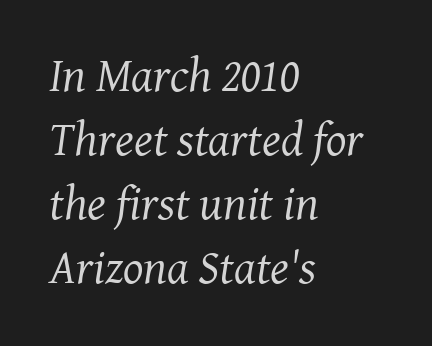
These lines stack with their left ends in a neat column. Is the type heavy? It reads as light-to-regular instead. To sum up the face: it has serifs. The lettering tilts uniformly, giving the passage an italic look. Here the designer chose a conventional face with non-uniform glyph widths. The gaps between neighbouring characters are ordinary and unremarkable.
